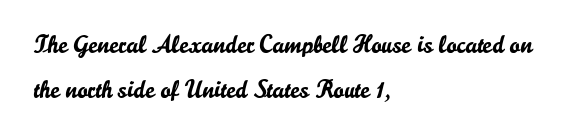
The image shows 25 px text type; set left-aligned, line spacing 1.81x, normal letter spacing, not underlined.
